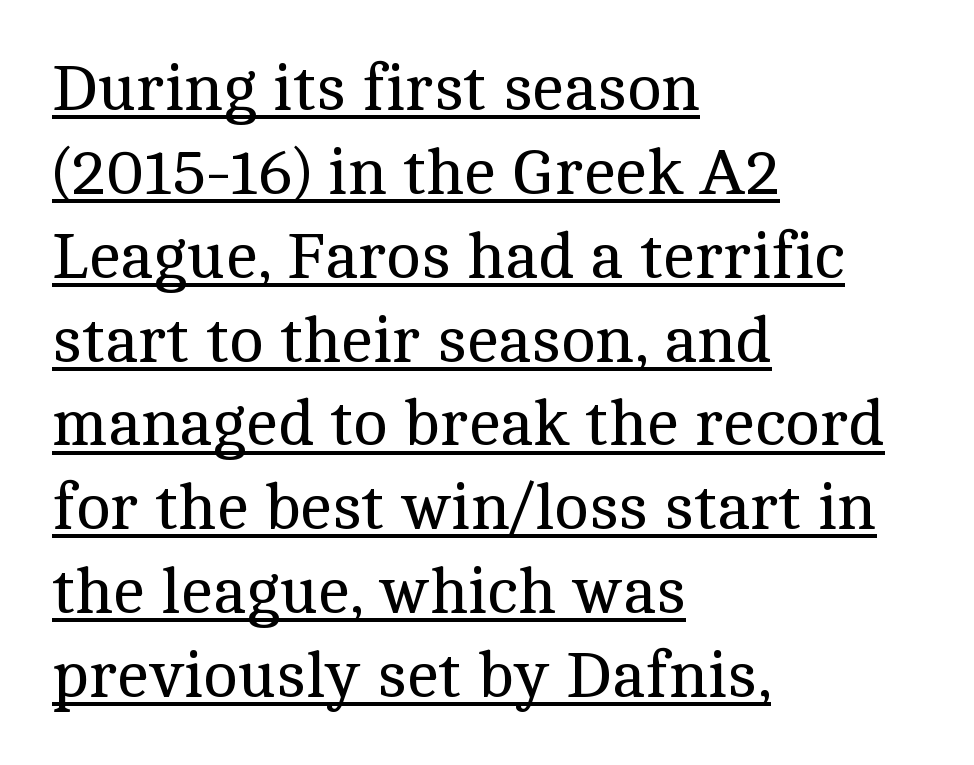
The image shows 65 px regular-weight serif type, upright; set left-aligned, normal line spacing (1.29x), normal letter spacing, underlined; a medium x-height.
